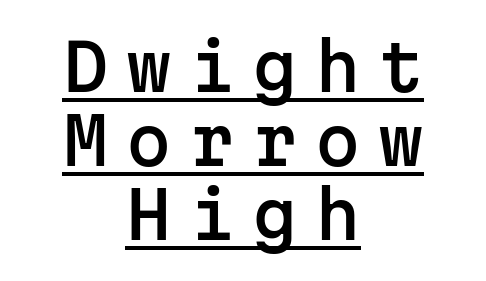
{"serif": "no", "italic": "no", "width": "normal", "stroke_contrast": "low", "x_height": "medium", "monospaced": "yes", "underline": "yes", "align": "center", "line_spacing": "tight", "line_spacing_ratio": 1.14, "letter_spacing": "wide", "letter_spacing_em": 0.27, "glyph_px": 65}
